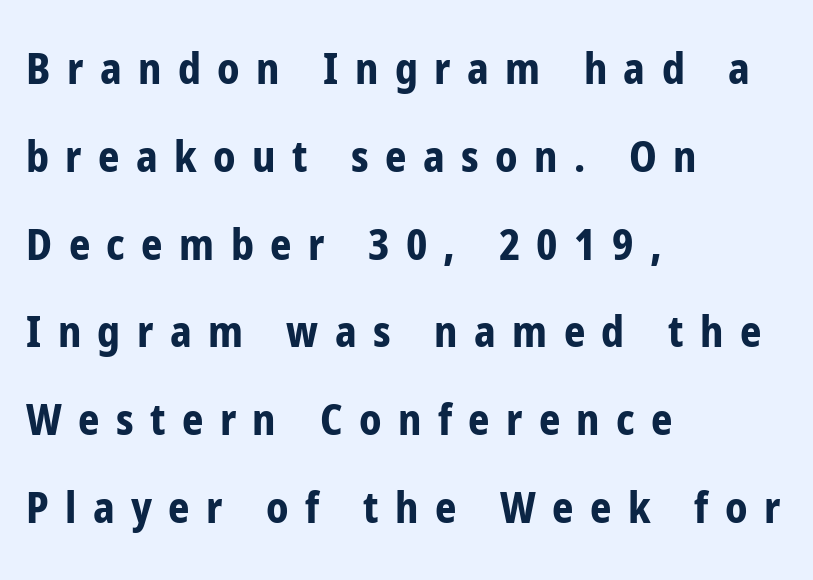
{"serif": "no", "italic": "no", "bold": "yes", "weight": "bold", "width": "condensed", "stroke_contrast": "low", "x_height": "medium", "monospaced": "no", "underline": "no", "align": "left", "line_spacing": "loose", "line_spacing_ratio": 2.09, "letter_spacing": "wide", "letter_spacing_em": 0.39, "glyph_px": 42}
